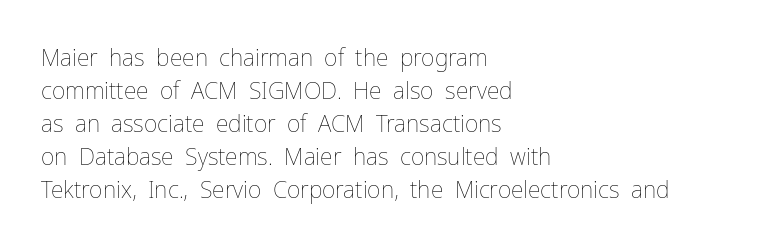
Q: Is the text bold? A: No.
Q: Is the text italic (slanted)? A: No, it is upright.
Q: Is the text underlined? A: No.
Q: How is the paragraph aligned? A: Left-aligned.
Q: Is the spacing between letters normal or unusually wide? A: Normal.
Q: Is the spacing between lines tight, normal or loose? A: Normal.
